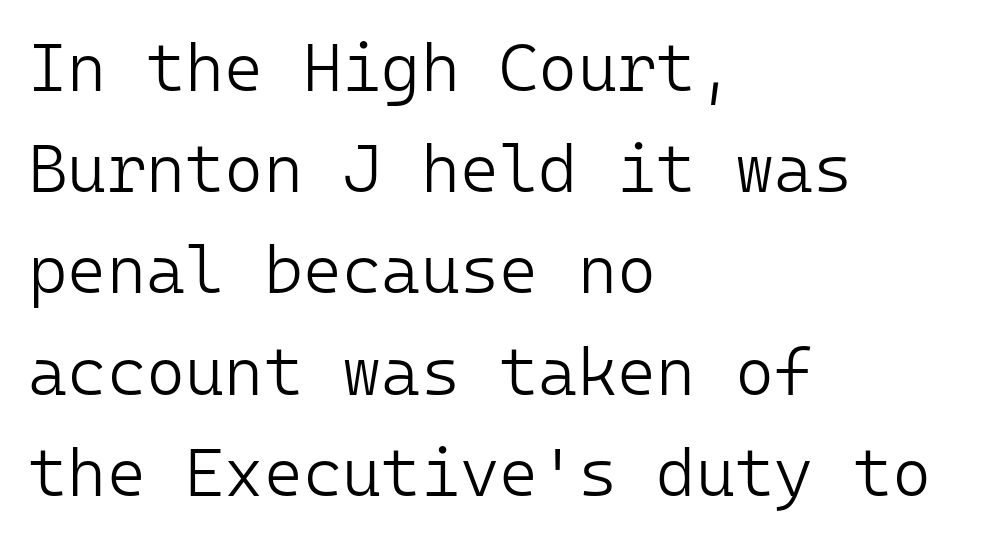
{"serif": "no", "italic": "no", "bold": "no", "weight": "light", "width": "normal", "stroke_contrast": "low", "x_height": "medium", "monospaced": "yes", "underline": "no", "align": "left", "line_spacing": "normal", "line_spacing_ratio": 1.51, "letter_spacing": "normal", "letter_spacing_em": 0.0, "glyph_px": 67}
